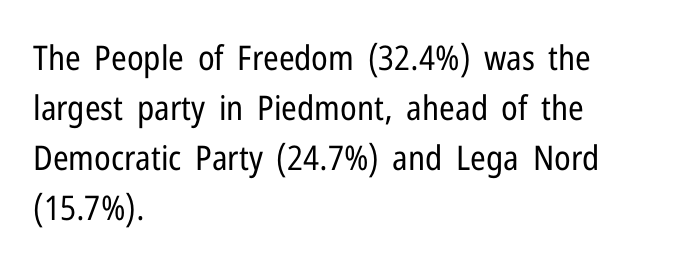
The image shows 34 px regular-weight, condensed sans-serif type, upright; set left-aligned, normal line spacing (1.47x), normal letter spacing, not underlined; low stroke contrast and a medium x-height.
